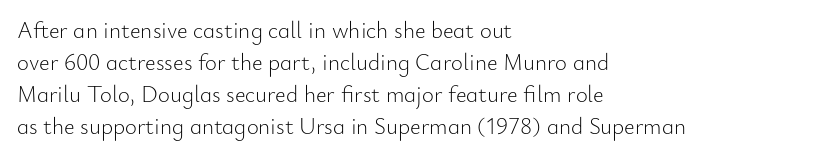
The image shows 23 px text type, upright; set left-aligned, normal line spacing (1.39x), normal letter spacing, not underlined.
